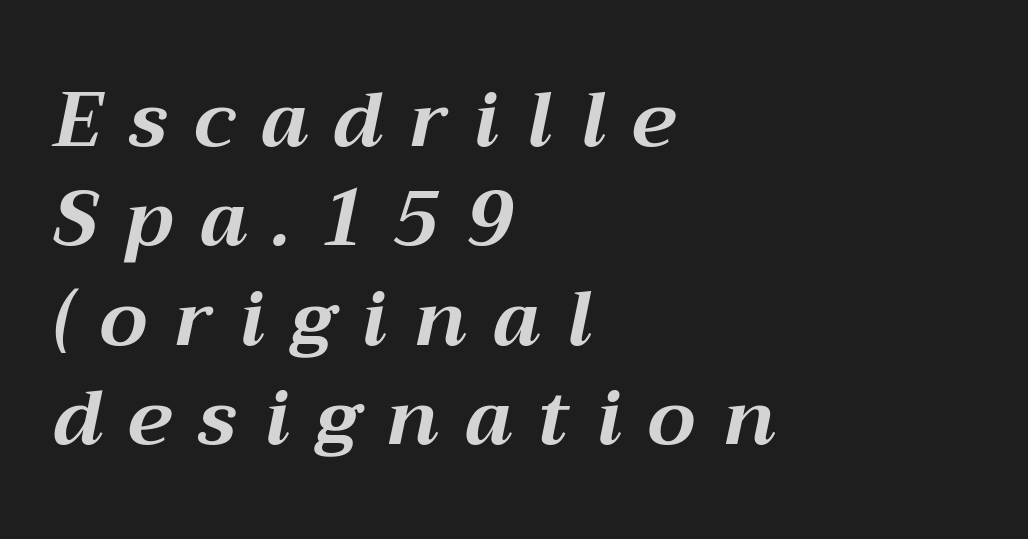
The image shows 77 px bold type, italic (leaning right); set left-aligned, normal line spacing (1.29x), unusually wide letter spacing (+0.35 em), not underlined; medium stroke contrast and a medium x-height.
